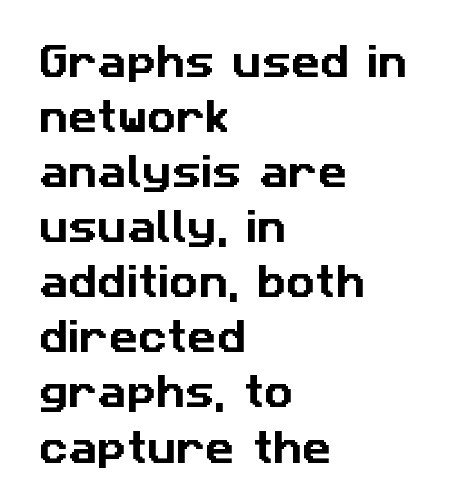
Q: Is the typeface a serif or a sans-serif typeface? A: Sans-serif.
Q: Is the text underlined? A: No.
Q: How is the paragraph aligned? A: Left-aligned.
Q: Is the spacing between letters normal or unusually wide? A: Normal.
Q: Is the spacing between lines tight, normal or loose? A: Normal.
Q: Width (condensed, normal, or wide)? A: Normal.
Q: Stroke contrast? A: Low.
Q: x-height? A: Medium.
Q: Monospaced? A: No.
